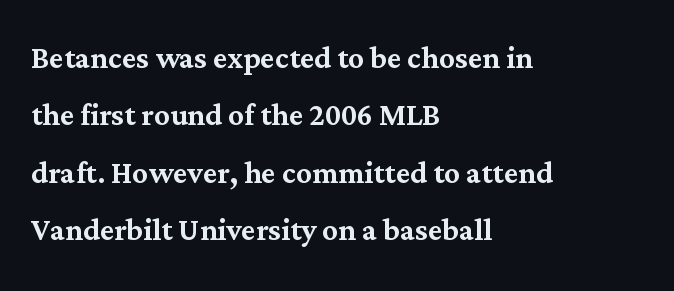
Yep, those are serifs on the letters. The letters advance in unequal steps, a hallmark of proportional type. Nope, not italic — everything's standing straight. Is the block centered? No — it sits flush against the left margin. Descender tails drop into unmarked territory. Nobody touched the tracking dial on this one.
